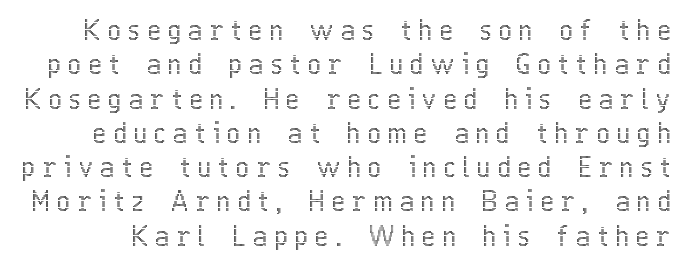
The image shows 27 px text type, upright; set normal line spacing (1.27x), unusually wide letter spacing (+0.29 em), not underlined.
